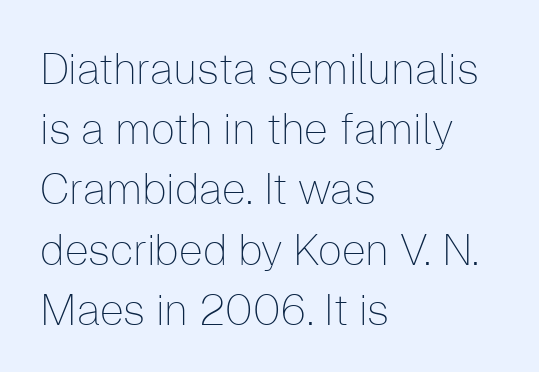
Regarding leading, the lines here are spaced in the standard way. The rendering anchors every line to the left-hand side. This sample uses an upright cut, with every glyph sitting square on the baseline. No feet cap the strokes, marking this as sans-serif type. The letters advance in unequal steps, a hallmark of proportional type.
